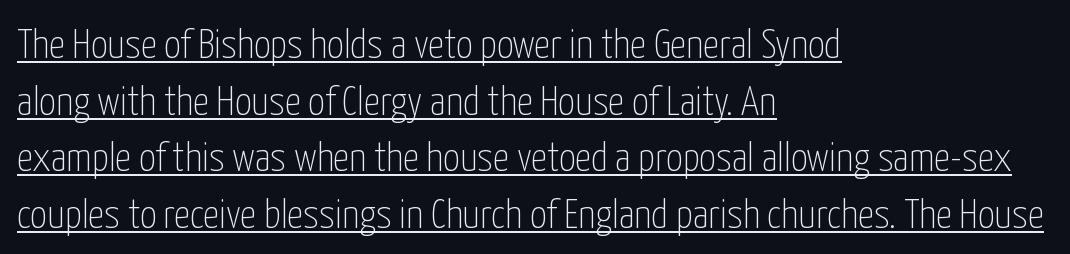
Q: Is the text bold? A: No.
Q: Is the text italic (slanted)? A: No, it is upright.
Q: Is the typeface a serif or a sans-serif typeface? A: Sans-serif.
Q: Is the text underlined? A: Yes.
Q: How is the paragraph aligned? A: Left-aligned.
Q: Is the spacing between letters normal or unusually wide? A: Normal.
Q: Is the spacing between lines tight, normal or loose? A: Normal.
Q: Width (condensed, normal, or wide)? A: Condensed.
Q: Stroke contrast? A: Low.
Q: x-height? A: Medium.
Q: Monospaced? A: No.
